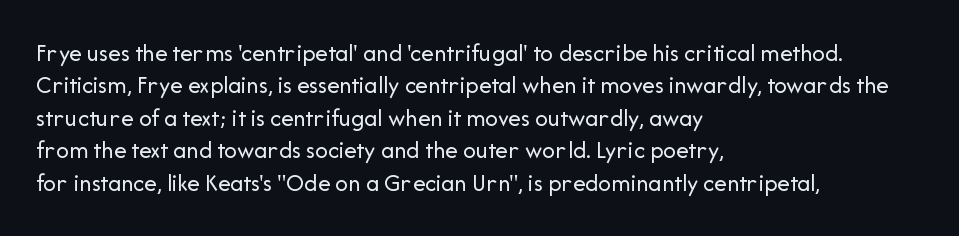
The words here are not underlined. Whoever set this chose a conventional vertical rhythm. Honestly, the letter spacing is just normal — you wouldn't notice it. Tall strokes in this sample are plumb rather than angled. Compared with a centered layout, this one pins lines to the left instead. The weight tops out at a normal text grade.
